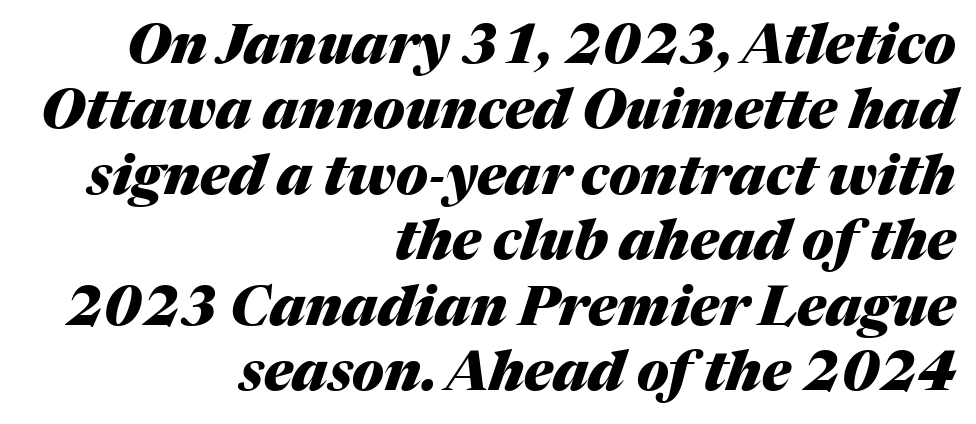
{"italic": "yes", "lean": "right", "slant_degrees": 17, "bold": "yes", "weight": "heavy", "width": "normal", "stroke_contrast": "medium", "x_height": "medium", "monospaced": "no", "underline": "no", "align": "right", "line_spacing_ratio": 1.19, "letter_spacing": "normal", "letter_spacing_em": 0.0, "glyph_px": 55}
